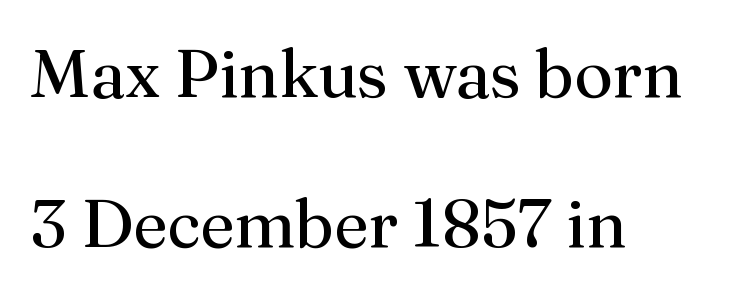
Nothing unusual about the tracking: characters are spaced as the font intends. The space beneath each line is pristine and unruled. These lines stack with their left ends in a neat column. The letterforms sit at book weight or below. The rendering uses natural spacing where letterforms have individual widths.
